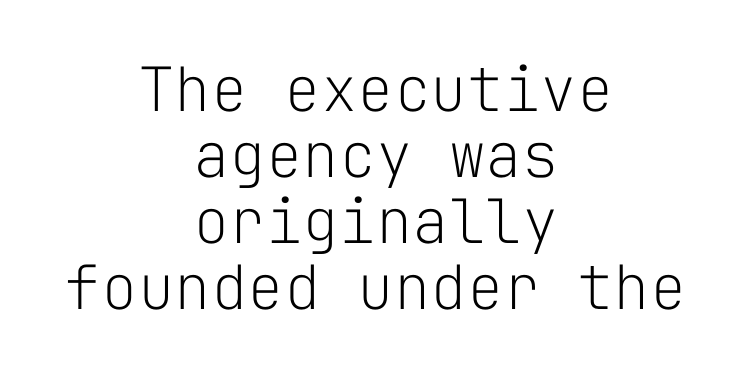
No italicization has been applied; the sample stays upright. The rendering positions every line midway between the sides. The type family on display is of the sans-serif kind. The tracking reads as untouched default to a designer's eye. This sample has the even, mechanical cadence of fixed-width lettering. This reads as an unemphasized weight, regular at the heaviest.
